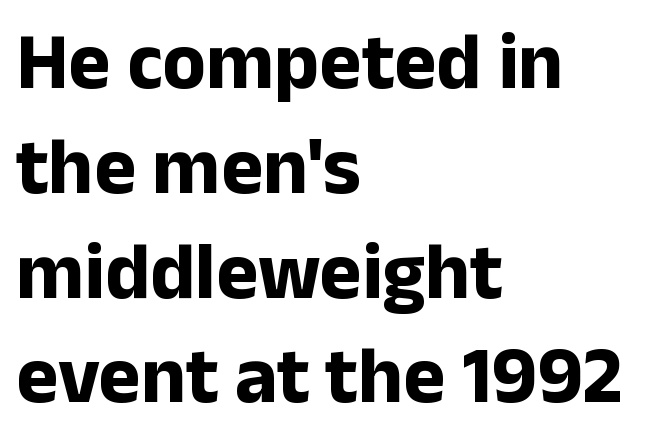
The face used here is proportionally spaced, like ordinary book or web type. Set as a true bold cut, around the 700 mark. Underlining? Definitely not there. Does extra space separate the letters? No, they use regular spacing. It's the straight-up-and-down kind of type. Whoever set this chose a conventional vertical rhythm.
